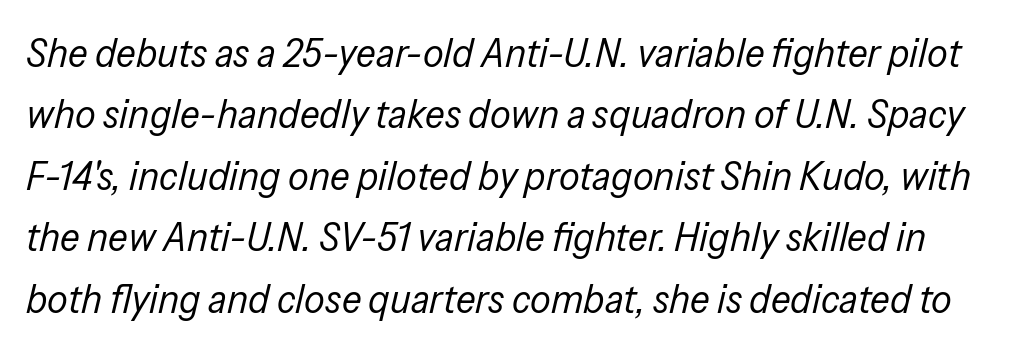
{"italic": "yes", "lean": "right", "slant_degrees": 13, "bold": "no", "weight": "regular", "width": "condensed", "stroke_contrast": "low", "x_height": "medium", "monospaced": "no", "underline": "no", "line_spacing": "normal", "line_spacing_ratio": 1.5, "letter_spacing": "normal", "letter_spacing_em": 0.0, "glyph_px": 41}
